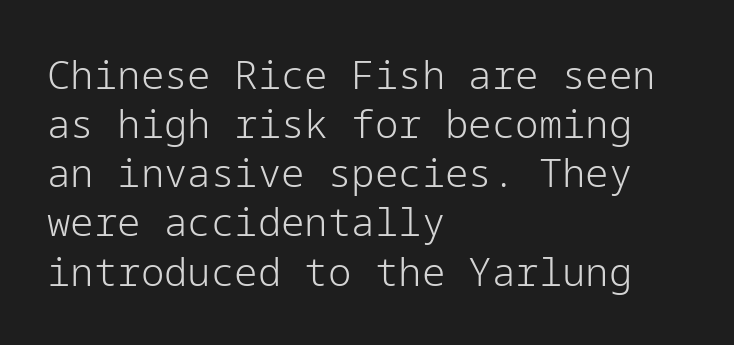
The line-height multiplier appears to be the usual default. Every character sits straight up, as roman type does. The typesetter chose a ragged-right arrangement here. The text was rendered using a sans face with plain stroke endings. The face used here is rendered with its standard letterfit.
